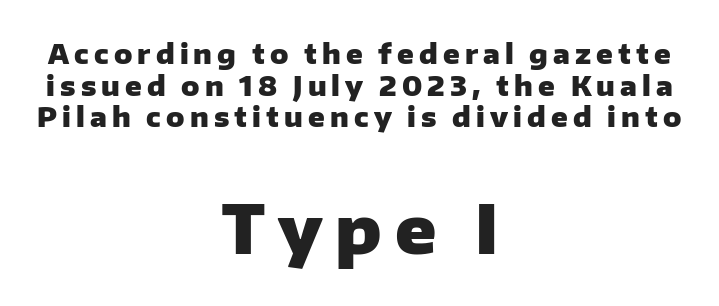
Q: Is the text bold? A: Yes.
Q: Is the text italic (slanted)? A: No, it is upright.
Q: Is the typeface a serif or a sans-serif typeface? A: Sans-serif.
Q: Is the text underlined? A: No.
Q: How is the paragraph aligned? A: Centered.
Q: Which block of text is set in a larger size, the first (top) or the second (bottom)? A: The second (bottom) one.
Q: Width (condensed, normal, or wide)? A: Normal.
Q: Stroke contrast? A: Low.
Q: x-height? A: Medium.
Q: Monospaced? A: No.
